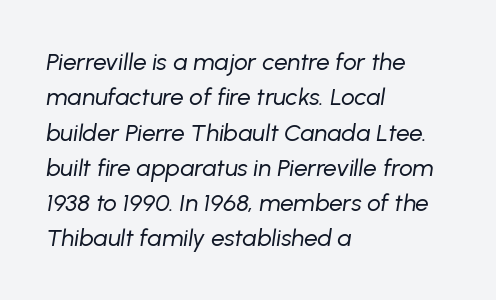
The image shows 24 px text type, italic (leaning right); set left-aligned, normal line spacing (1.47x), normal letter spacing, not underlined.
